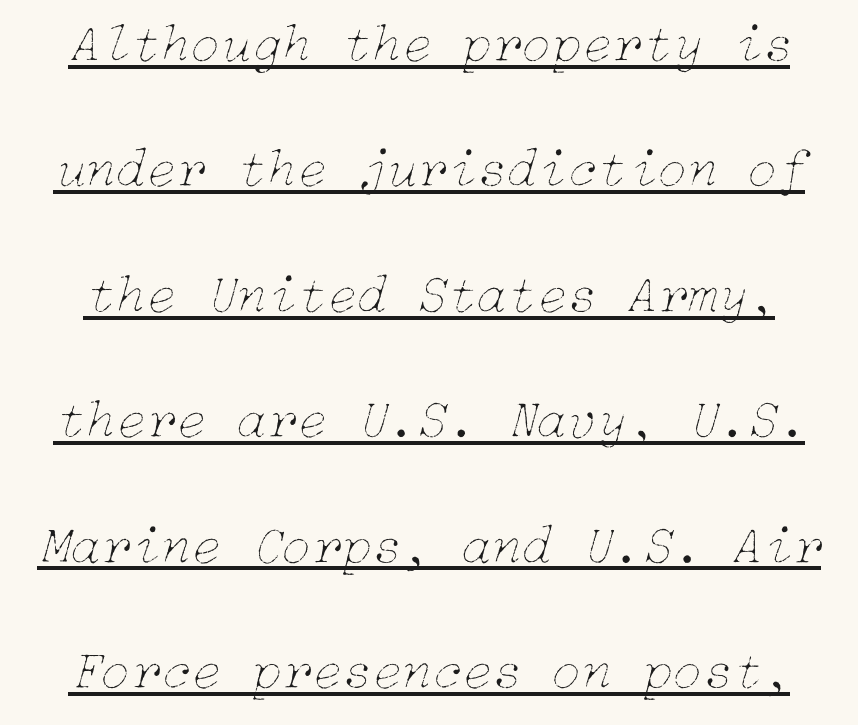
Q: Is the text bold? A: No.
Q: Is the text italic (slanted)? A: Yes, it leans right by about 15 degrees.
Q: Is the text underlined? A: Yes.
Q: Is the spacing between letters normal or unusually wide? A: Normal.
Q: Is the spacing between lines tight, normal or loose? A: Loose.
Q: Width (condensed, normal, or wide)? A: Normal.
Q: Stroke contrast? A: Low.
Q: x-height? A: Medium.
